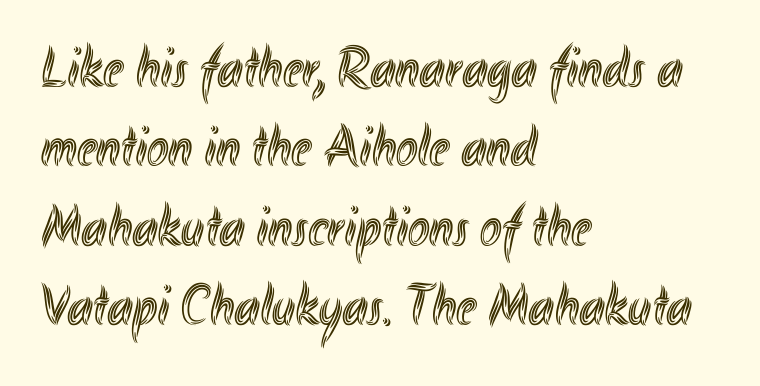
{"width": "condensed", "x_height": "small", "monospaced": "no", "underline": "no", "align": "left", "line_spacing": "normal", "line_spacing_ratio": 1.37, "letter_spacing": "normal", "letter_spacing_em": 0.0, "glyph_px": 58}
